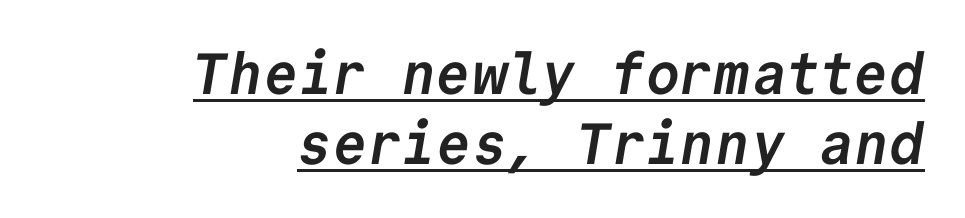
This sample has the even, mechanical cadence of fixed-width lettering. In terms of letterspacing, this is plain default setting. The font is running at its bold setting. Look at the bottom of the vertical strokes: they stop flat, with no serifs.
